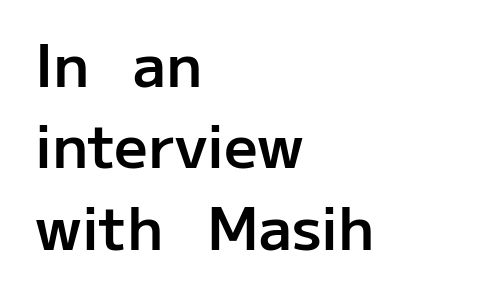
Q: Is the text bold? A: Semi-bold.
Q: Is the text italic (slanted)? A: No, it is upright.
Q: Is the typeface a serif or a sans-serif typeface? A: Sans-serif.
Q: Is the text underlined? A: No.
Q: How is the paragraph aligned? A: Left-aligned.
Q: Is the spacing between letters normal or unusually wide? A: Normal.
Q: Is the spacing between lines tight, normal or loose? A: Normal.
Q: Width (condensed, normal, or wide)? A: Normal.
Q: Stroke contrast? A: Low.
Q: x-height? A: Medium.
Q: Monospaced? A: No.
